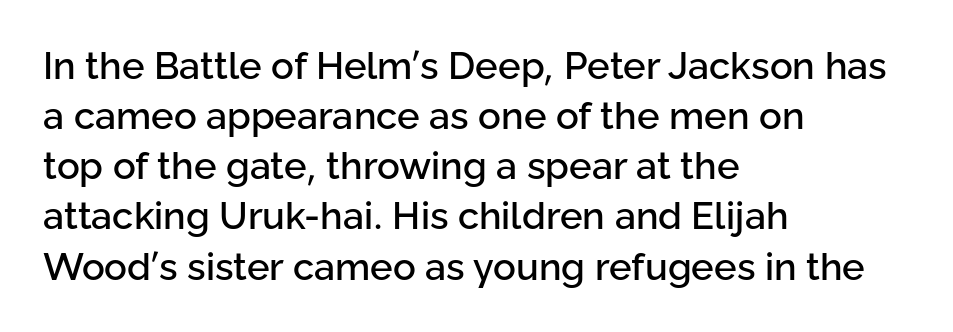
Q: Is the text italic (slanted)? A: No, it is upright.
Q: Is the typeface a serif or a sans-serif typeface? A: Sans-serif.
Q: Is the text underlined? A: No.
Q: How is the paragraph aligned? A: Left-aligned.
Q: Is the spacing between letters normal or unusually wide? A: Normal.
Q: Is the spacing between lines tight, normal or loose? A: Normal.
Q: Width (condensed, normal, or wide)? A: Normal.
Q: Stroke contrast? A: Low.
Q: x-height? A: Medium.
Q: Monospaced? A: No.
